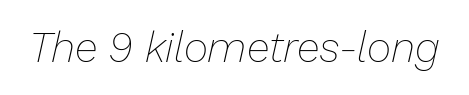
A light-to-regular cut is what we see here. The face used here has a pronounced slope to its letters. Nothing unusual about the tracking: characters are spaced as the font intends. Here the designer chose a conventional face with non-uniform glyph widths. Letters rest on an invisible, unmarked baseline.
